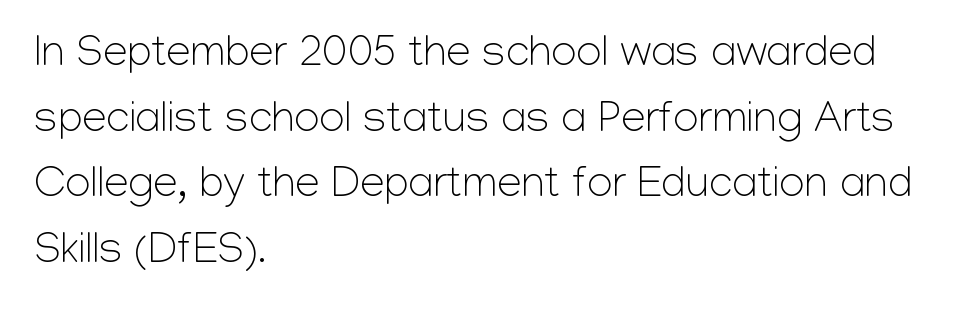
Q: Is the text bold? A: No.
Q: Is the text italic (slanted)? A: No, it is upright.
Q: Is the typeface a serif or a sans-serif typeface? A: Sans-serif.
Q: Is the text underlined? A: No.
Q: How is the paragraph aligned? A: Left-aligned.
Q: Is the spacing between letters normal or unusually wide? A: Normal.
Q: Is the spacing between lines tight, normal or loose? A: Normal.
Q: Width (condensed, normal, or wide)? A: Normal.
Q: Stroke contrast? A: Low.
Q: x-height? A: Medium.
Q: Monospaced? A: No.
